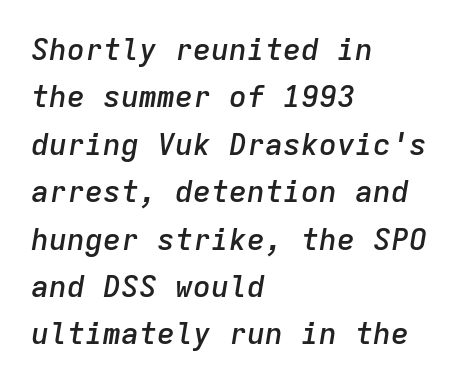
These words are printed semibold, heavier than regular yet not bold. The paragraph has a hard left edge and a soft right edge. A typesetter would call this leading conventional body-copy spacing. These lines are rendered in a fixed-pitch font. Just letters on the line, the space beneath them empty. Rendered with sloped, italic letterforms.
